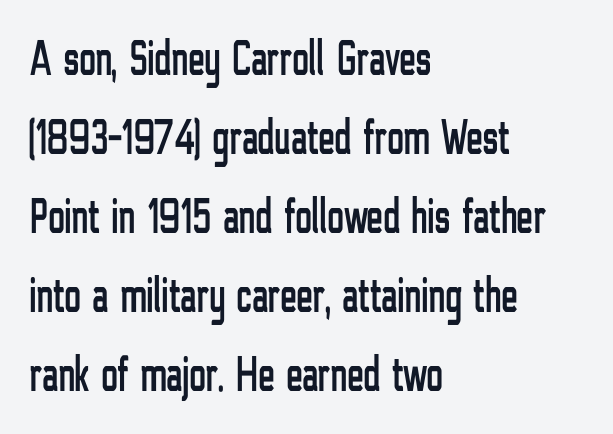
Q: Is the text italic (slanted)? A: No, it is upright.
Q: Is the typeface a serif or a sans-serif typeface? A: Sans-serif.
Q: Is the text underlined? A: No.
Q: How is the paragraph aligned? A: Left-aligned.
Q: Is the spacing between letters normal or unusually wide? A: Normal.
Q: Is the spacing between lines tight, normal or loose? A: Normal.
Q: Width (condensed, normal, or wide)? A: Condensed.
Q: Stroke contrast? A: Low.
Q: x-height? A: Medium.
Q: Monospaced? A: No.
